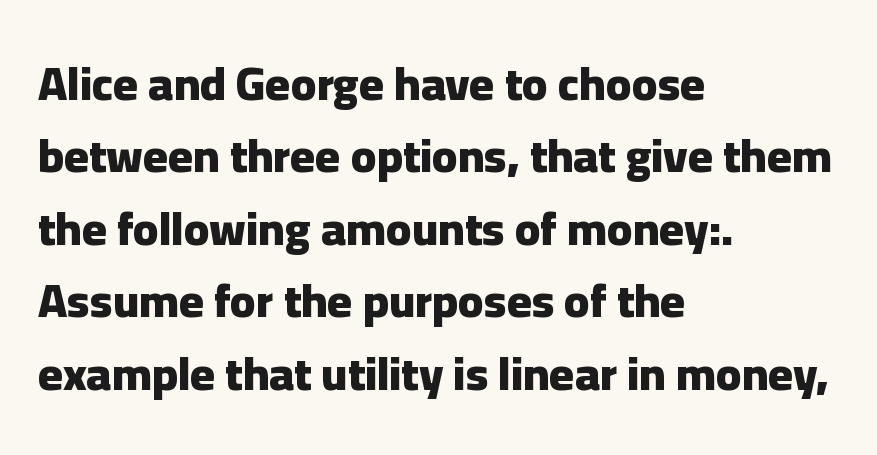
The image shows 47 px heavy sans-serif type, upright; set left-aligned, normal line spacing (1.54x), normal letter spacing, not underlined; low stroke contrast and a medium x-height.
